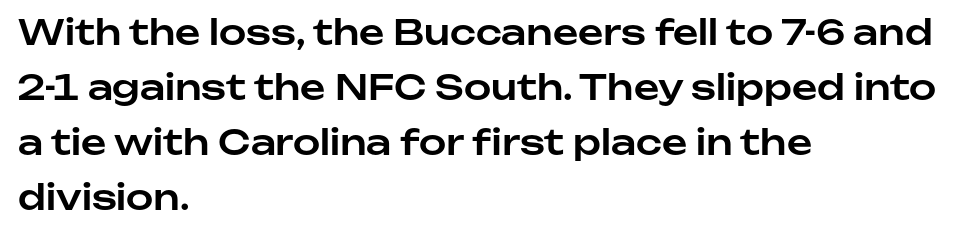
The image shows 35 px sans-serif type, upright; set left-aligned, normal line spacing (1.57x), normal letter spacing, not underlined; low stroke contrast and a medium x-height.
